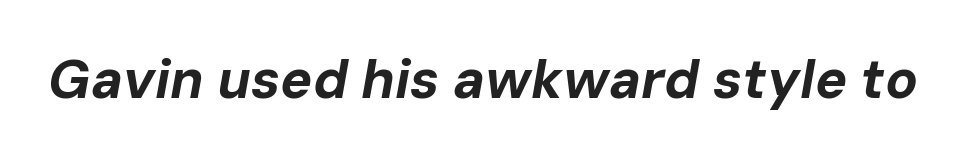
The image shows 54 px bold type, italic (leaning right); set normal letter spacing, not underlined; low stroke contrast and a medium x-height.
